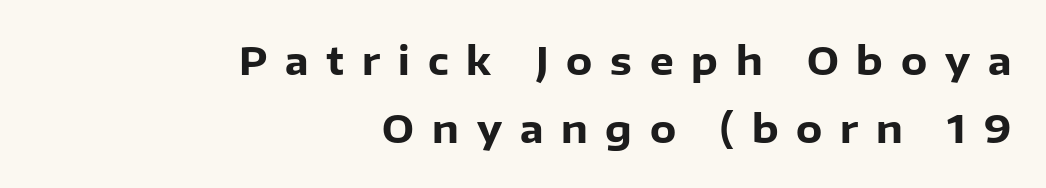
The image shows 38 px heavy sans-serif type, upright; set right-aligned, line spacing 1.79x, unusually wide letter spacing (+0.47 em), not underlined; low stroke contrast and a medium x-height.
